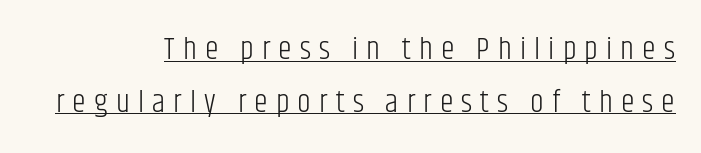
Evenly set lines give the paragraph a standard silhouette. Check the space under the baseline: a stroke is drawn there. A typesetter would call this proportional, since set widths differ per character. Nothing sits at the stroke ends, so this counts as sans-serif. A quiet, ordinary-to-light weight characterises the typeface. The passage is arranged like a letterhead date or caption credit — flush right.
